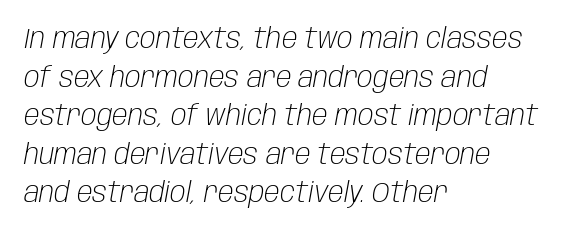
The image shows 29 px light, condensed type, italic (leaning right); set left-aligned, normal line spacing (1.33x), normal letter spacing, not underlined; low stroke contrast and a large x-height.
